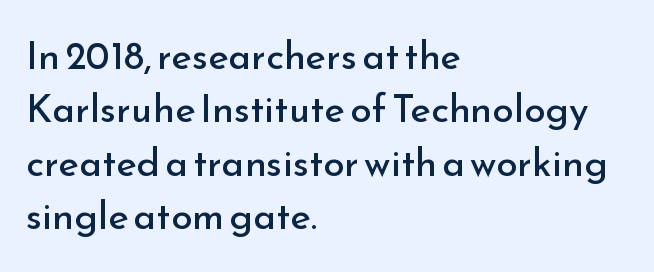
The image shows 39 px regular-weight sans-serif type, upright; set left-aligned, normal line spacing (1.37x), normal letter spacing, not underlined; low stroke contrast and a small x-height.
